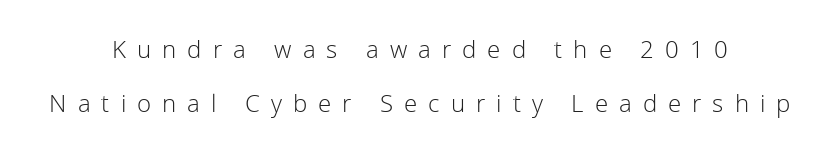
Q: Is the text bold? A: No.
Q: Is the text italic (slanted)? A: No, it is upright.
Q: Is the text underlined? A: No.
Q: How is the paragraph aligned? A: Centered.
Q: Is the spacing between letters normal or unusually wide? A: Unusually wide.
Q: Is the spacing between lines tight, normal or loose? A: Loose.
